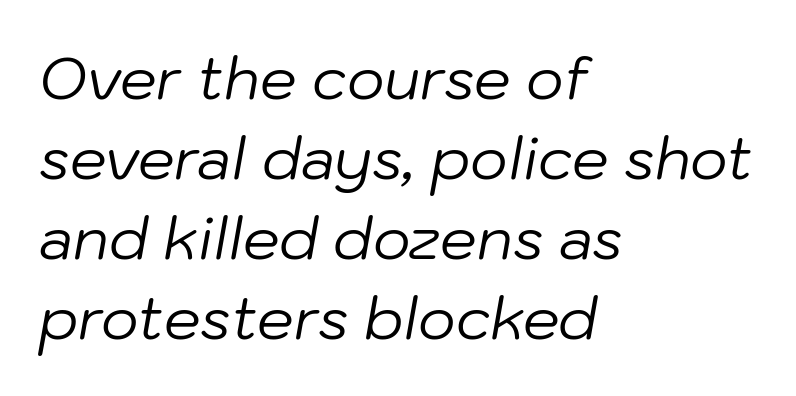
Each letter keeps its own natural width here, so spacing adapts to shape. The letters sit at their default tracking, neither squeezed nor spread. The font is comparable to plain body text, perhaps lighter. Baseline-to-baseline distance is the conventional proportion of letter height. The words here are not underlined. Is the type slanted? Yes — the strokes lean at a clear angle.
